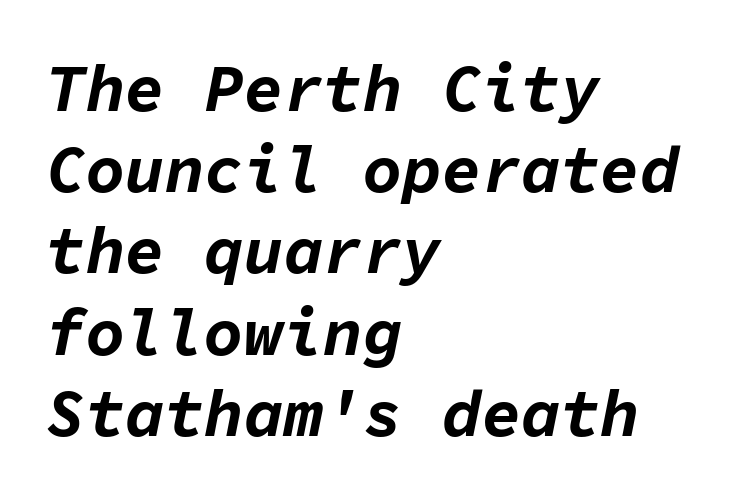
There's an unmistakable incline to the writing here. Leftover space on each line is placed entirely after the last word. The strip under each line holds only bare page. The type is set solid horizontally, with unmodified tracking. Emphasis by weight is at full strength: bold. Here the designer chose a console-style face with uniform glyph widths.
